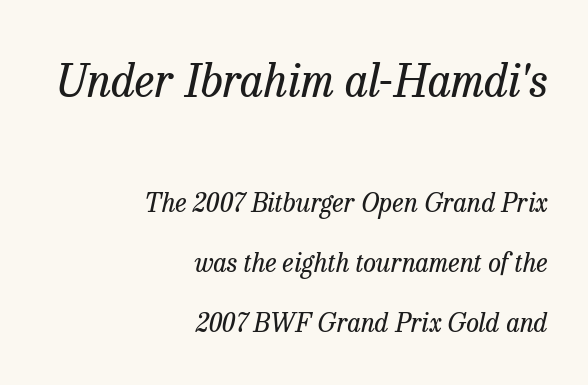
Q: Is the text bold? A: No.
Q: Is the text italic (slanted)? A: Yes, it leans right by about 13 degrees.
Q: Is the typeface a serif or a sans-serif typeface? A: Serif.
Q: Is the text underlined? A: No.
Q: How is the paragraph aligned? A: Right-aligned.
Q: Is the spacing between letters normal or unusually wide? A: Normal.
Q: Is the spacing between lines tight, normal or loose? A: Loose.
Q: Which block of text is set in a larger size, the first (top) or the second (bottom)? A: The first (top) one.
Q: Width (condensed, normal, or wide)? A: Normal.
Q: Stroke contrast? A: Low.
Q: x-height? A: Medium.
Q: Monospaced? A: No.
